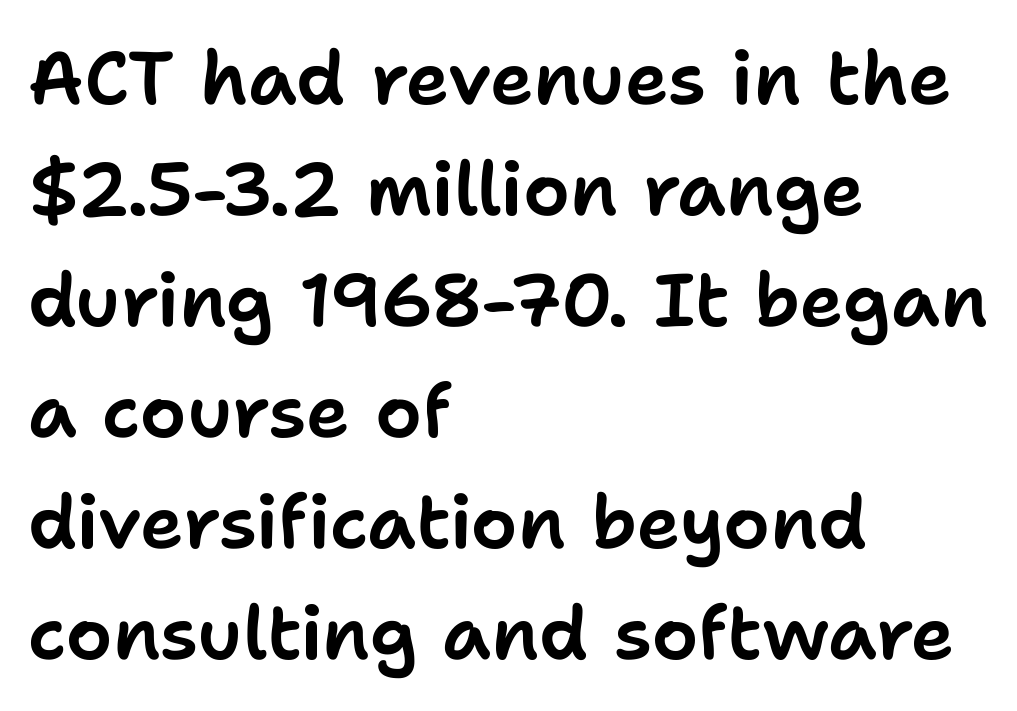
The image shows 74 px sans-serif type, upright; set left-aligned, normal line spacing (1.5x), normal letter spacing, not underlined; low stroke contrast and a medium x-height.
